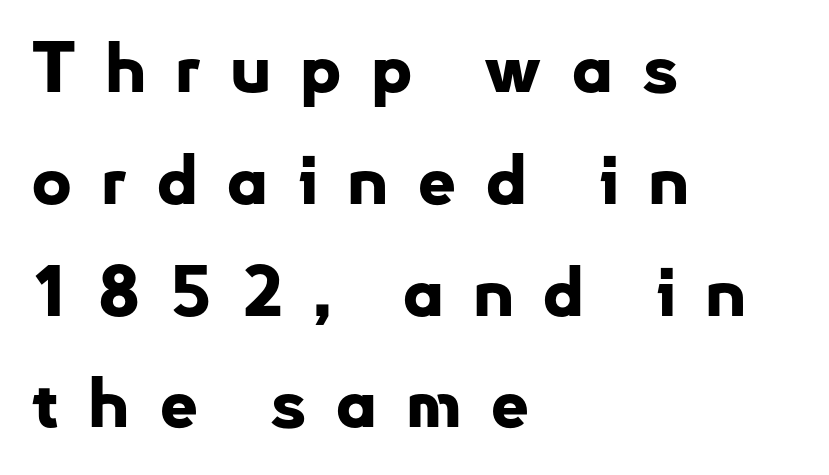
Where is the straight margin? On the left. Weight: bold. Any mark beneath the type? The region is blank. You can tell from the bare stems that sans-serif type was used.
